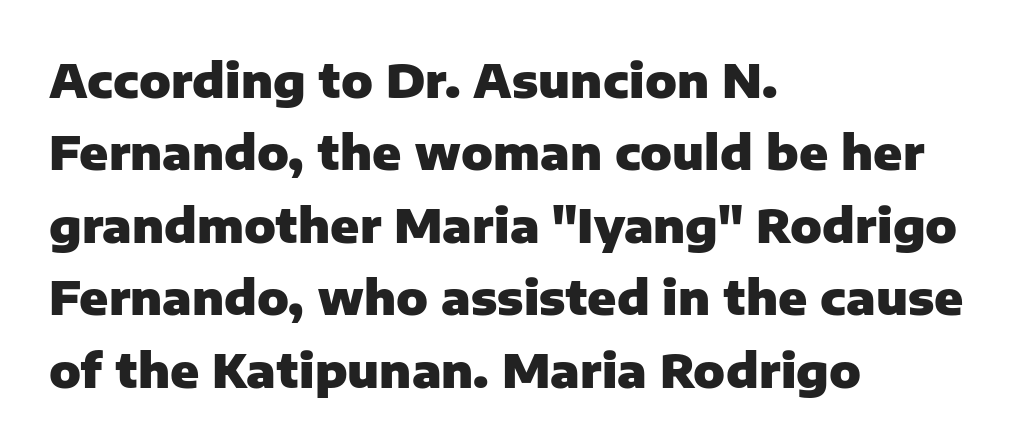
Here the glyphs are tracked normally, forming tight word shapes. A sans-serif font was chosen for this passage. The letters stand straight up with perfectly vertical stems. Successive baselines arrive at the customary interval. The letters advance in unequal steps, a hallmark of proportional type.
